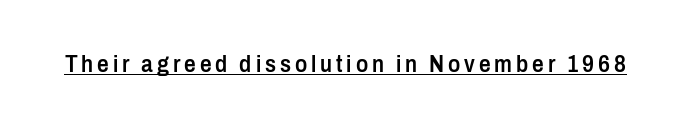
Q: Is the text bold? A: Semi-bold.
Q: Is the text italic (slanted)? A: No, it is upright.
Q: Is the text underlined? A: Yes.
